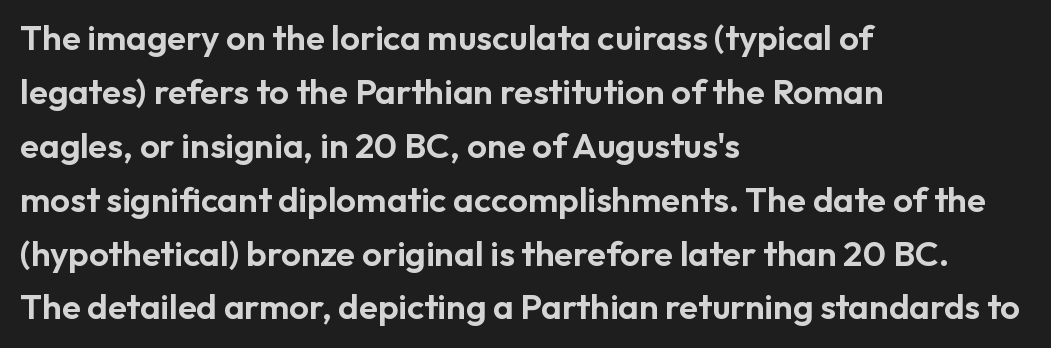
Q: Is the text italic (slanted)? A: No, it is upright.
Q: Is the typeface a serif or a sans-serif typeface? A: Sans-serif.
Q: Is the text underlined? A: No.
Q: How is the paragraph aligned? A: Left-aligned.
Q: Is the spacing between letters normal or unusually wide? A: Normal.
Q: Is the spacing between lines tight, normal or loose? A: Normal.
Q: Width (condensed, normal, or wide)? A: Normal.
Q: Stroke contrast? A: Low.
Q: x-height? A: Medium.
Q: Monospaced? A: No.
